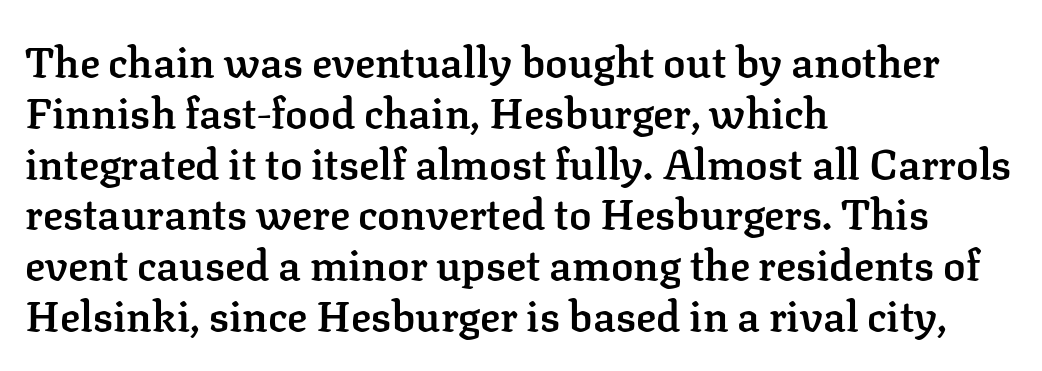
The image shows 42 px semibold serif type, upright; set left-aligned, line spacing 1.21x, normal letter spacing, not underlined; low stroke contrast and a medium x-height.
